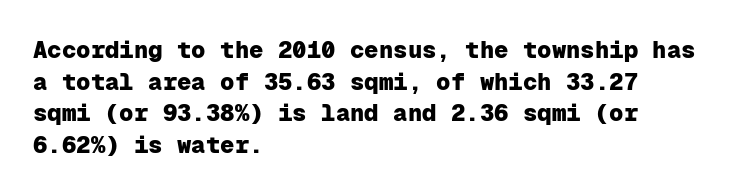
{"italic": "no", "bold": "yes", "underline": "no", "align": "left", "line_spacing": "normal", "line_spacing_ratio": 1.32, "letter_spacing": "normal", "letter_spacing_em": 0.0, "glyph_px": 24}
